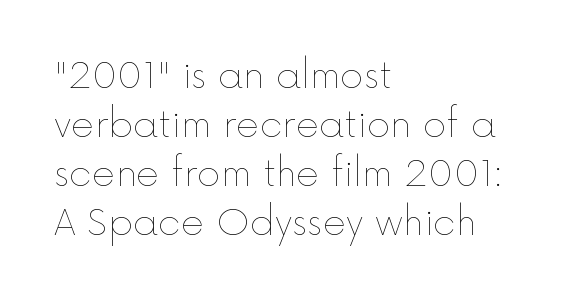
The image shows 36 px thin type, upright; set left-aligned, normal line spacing (1.36x), normal letter spacing, not underlined; a medium x-height.
